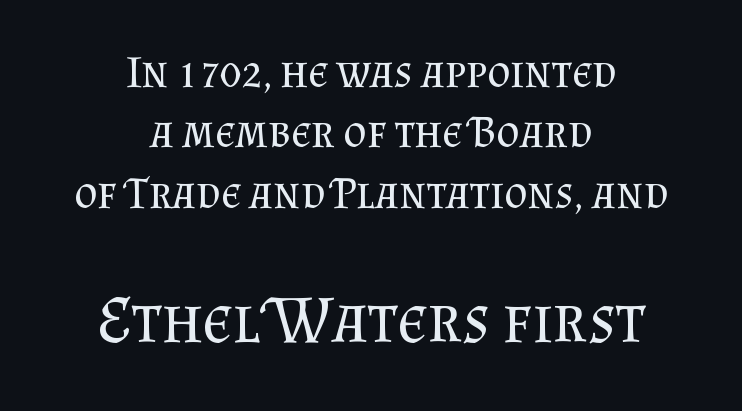
Default kerning and tracking; the words read as compact shapes. Bare-footed words on every line. A quiet, ordinary-to-light weight characterises the typeface. Here the designer chose a conventional face with non-uniform glyph widths.
